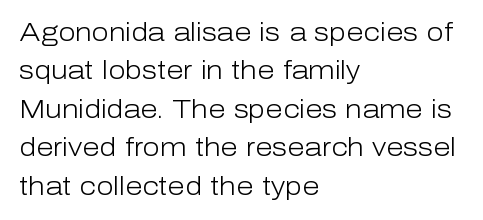
The image shows 25 px text type, upright; set left-aligned, normal line spacing (1.54x), normal letter spacing, not underlined.
